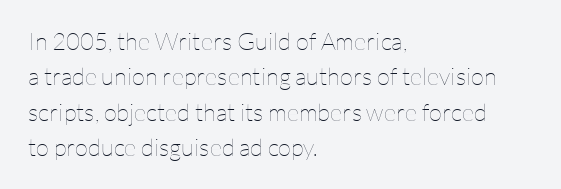
Q: Is the text bold? A: No.
Q: Is the text italic (slanted)? A: No, it is upright.
Q: Is the text underlined? A: No.
Q: How is the paragraph aligned? A: Left-aligned.
Q: Is the spacing between letters normal or unusually wide? A: Normal.
Q: Is the spacing between lines tight, normal or loose? A: Normal.
